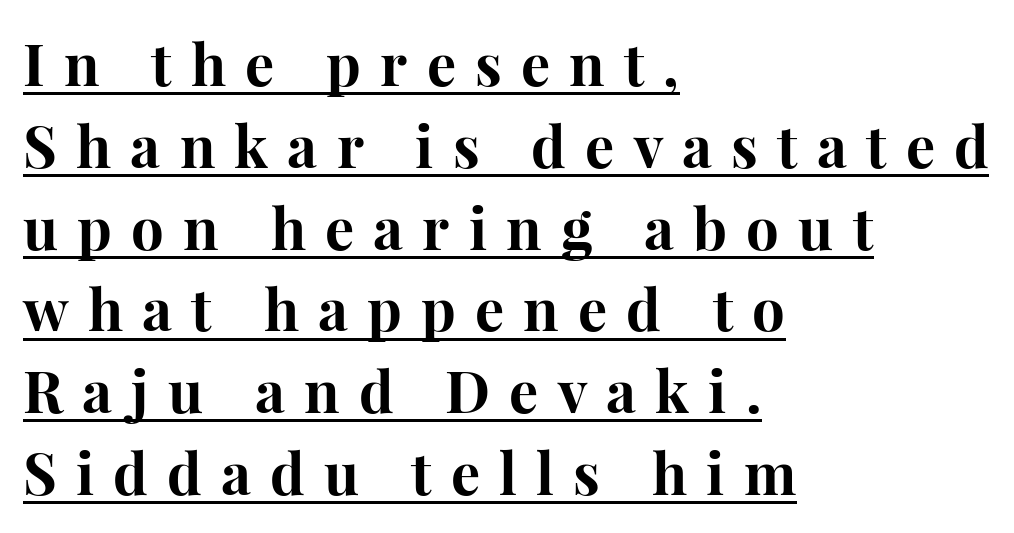
Regarding leading, the lines here are spaced in the standard way. The face used here is proportionally spaced, like ordinary book or web type. In terms of letterspacing, this is a distinctly airy, spread setting. Quick note: not italic, upright. Bold? Absolutely — the strokes are thick and heavy.
